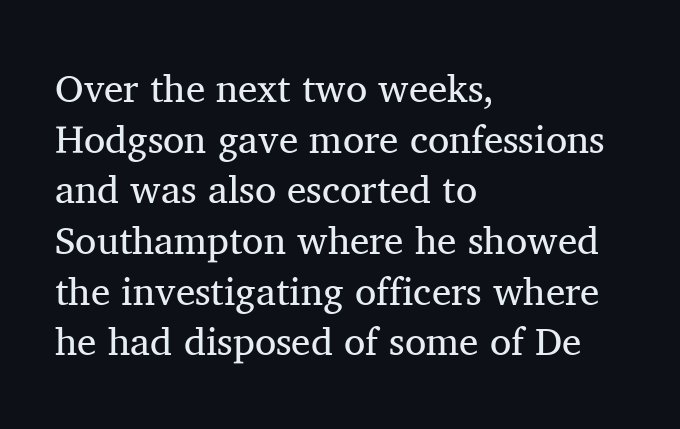
Q: Is the text bold? A: No.
Q: Is the text italic (slanted)? A: No, it is upright.
Q: Is the typeface a serif or a sans-serif typeface? A: Serif.
Q: Is the text underlined? A: No.
Q: How is the paragraph aligned? A: Left-aligned.
Q: Is the spacing between letters normal or unusually wide? A: Normal.
Q: Is the spacing between lines tight, normal or loose? A: Normal.
Q: Width (condensed, normal, or wide)? A: Normal.
Q: Stroke contrast? A: Medium.
Q: x-height? A: Medium.
Q: Monospaced? A: No.
